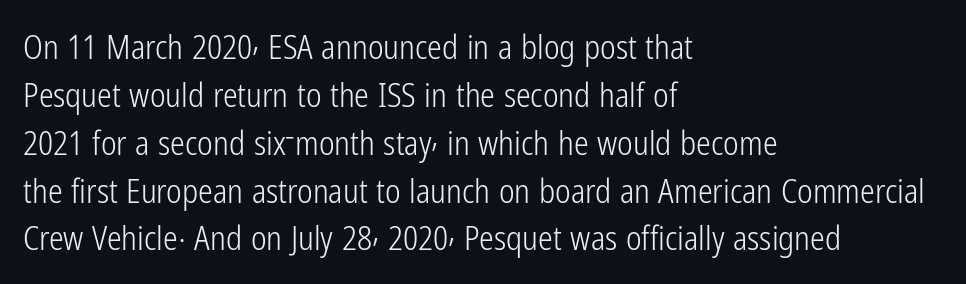
The designer went with a sans here, leaving each stem footless. Is the letter spacing exaggerated? No — it looks like the ordinary default. One-word summary of the alignment: left. On a weight scale, this lands at 450 or below. Does the lettering tilt? It doesn't — this is upright.
